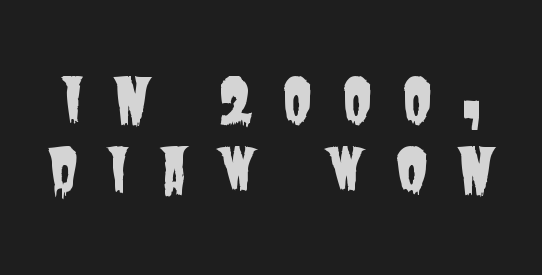
Quick note: underline off. Typographically, this falls in the sans-serif category. The tracking reads as deliberately expanded to a designer's eye. Proportional: the letters do not fall into vertical columns.
